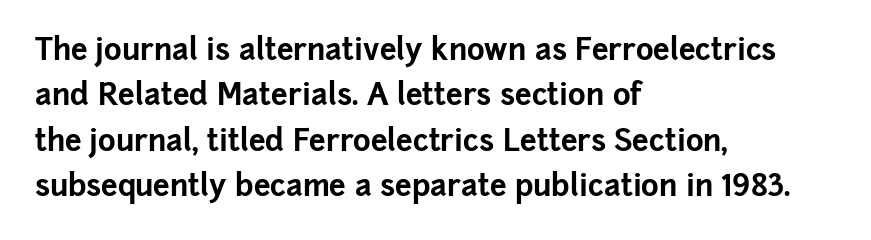
The image shows 30 px bold sans-serif type, upright; set left-aligned, normal line spacing (1.51x), normal letter spacing, not underlined; low stroke contrast and a medium x-height.
